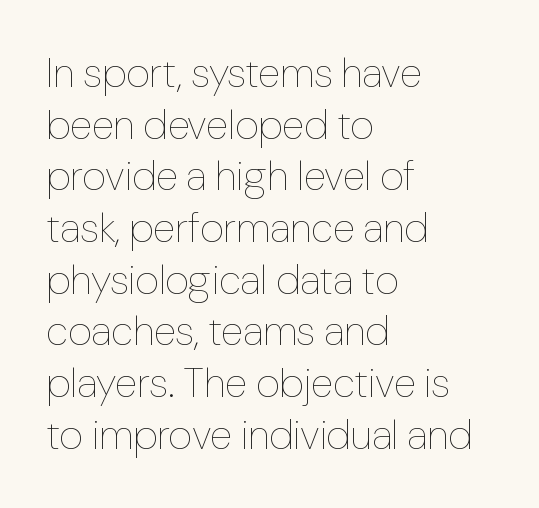
This sample uses an upright cut, with every glyph sitting square on the baseline. If you measured baseline to baseline, you'd find a middling distance. The rendering uses natural spacing where letterforms have individual widths. The letterforms sit shoulder to shoulder at normal distance. Weight: regular or lighter.
